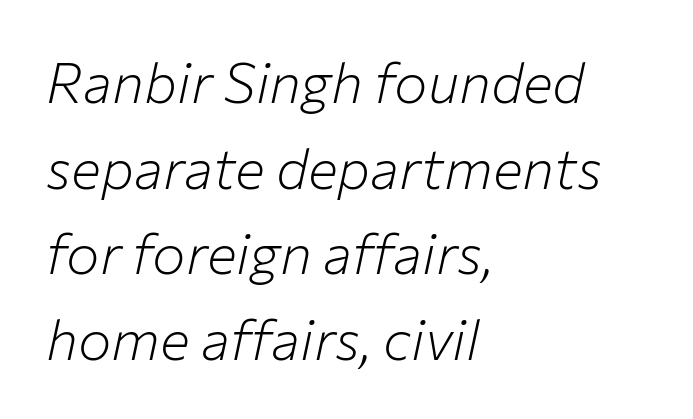
{"italic": "yes", "lean": "right", "slant_degrees": 12, "bold": "no", "weight": "light", "width": "normal", "stroke_contrast": "low", "x_height": "medium", "monospaced": "no", "underline": "no", "align": "left", "line_spacing": "normal", "line_spacing_ratio": 1.53, "letter_spacing": "normal", "letter_spacing_em": 0.0, "glyph_px": 56}
